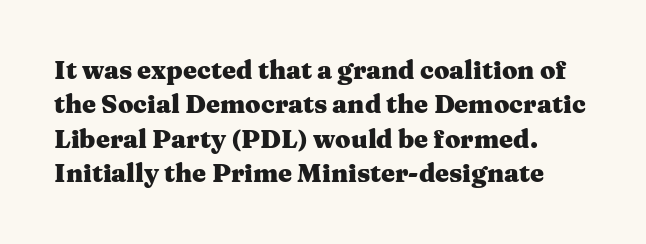
The image shows 25 px bold type, upright; set left-aligned, normal line spacing (1.38x), normal letter spacing, not underlined.
